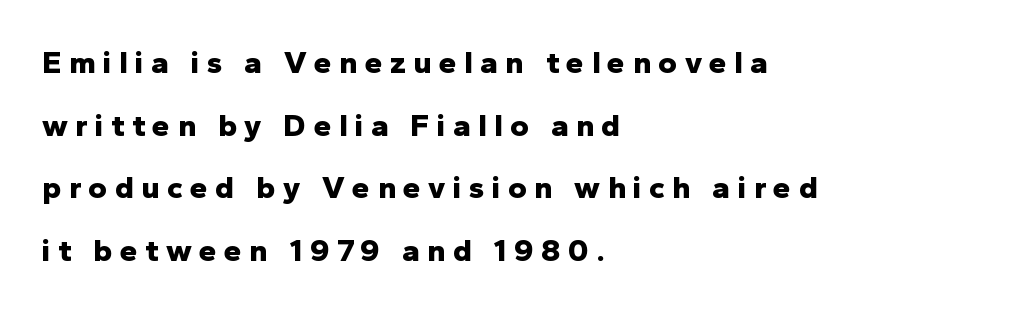
{"serif": "no", "italic": "no", "bold": "yes", "weight": "bold", "width": "normal", "stroke_contrast": "low", "x_height": "medium", "monospaced": "no", "underline": "no", "align": "left", "line_spacing": "loose", "line_spacing_ratio": 1.96, "letter_spacing": "wide", "letter_spacing_em": 0.23, "glyph_px": 32}
